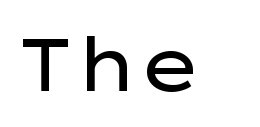
Spacing verdict: proportional, widths tailored to each character. Stems and bowls with no extra thickness — not bold. Quick note: not italic, upright. What kind of face is this? One without serifs — a sans. The space directly below the letters is spotless.
